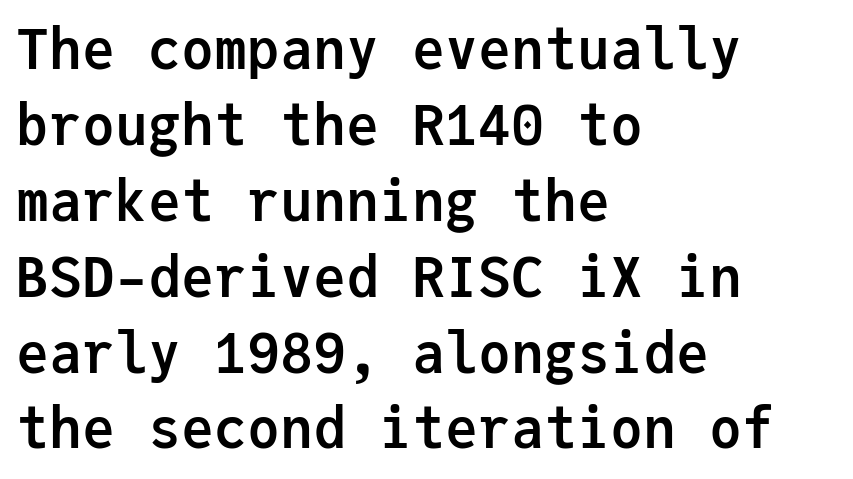
{"serif": "no", "italic": "no", "bold": "yes", "weight": "semibold", "width": "normal", "stroke_contrast": "low", "x_height": "medium", "monospaced": "yes", "underline": "no", "align": "left", "line_spacing": "normal", "line_spacing_ratio": 1.38, "letter_spacing": "normal", "letter_spacing_em": 0.0, "glyph_px": 55}
